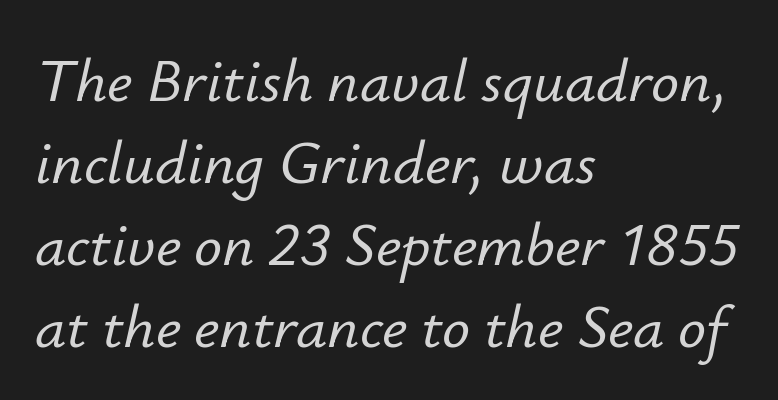
{"italic": "yes", "lean": "right", "slant_degrees": 12, "width": "normal", "stroke_contrast": "low", "x_height": "small", "monospaced": "no", "underline": "no", "align": "left", "line_spacing": "normal", "line_spacing_ratio": 1.32, "letter_spacing": "normal", "letter_spacing_em": 0.0, "glyph_px": 62}
